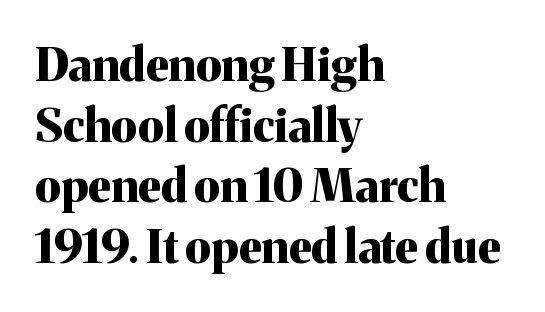
{"serif": "yes", "italic": "no", "bold": "yes", "weight": "bold", "width": "normal", "stroke_contrast": "medium", "x_height": "medium", "monospaced": "no", "underline": "no", "align": "left", "line_spacing": "normal", "line_spacing_ratio": 1.32, "letter_spacing": "normal", "letter_spacing_em": 0.0, "glyph_px": 46}
